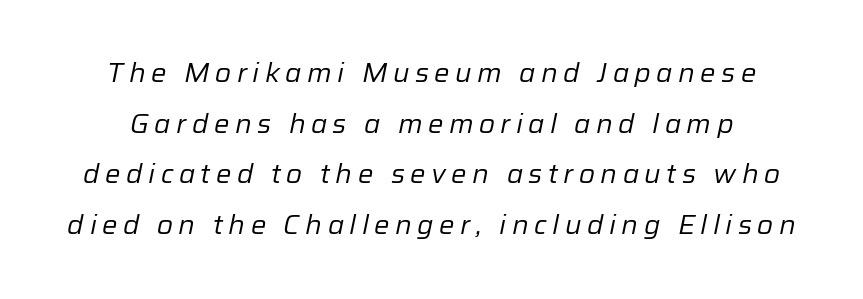
{"italic": "yes", "lean": "right", "slant_degrees": 12, "bold": "no", "underline": "no", "line_spacing": "loose", "line_spacing_ratio": 1.95, "letter_spacing": "wide", "letter_spacing_em": 0.21, "glyph_px": 26}
